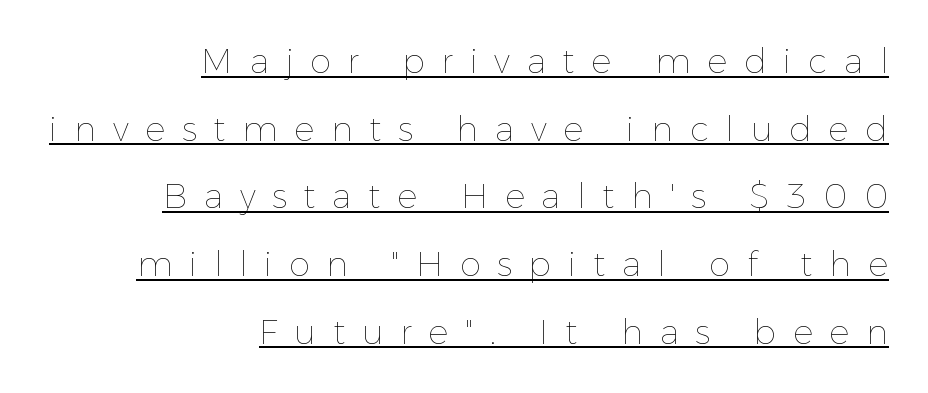
{"italic": "no", "bold": "no", "weight": "thin", "width": "normal", "x_height": "medium", "monospaced": "no", "underline": "yes", "align": "right", "line_spacing": "loose", "line_spacing_ratio": 1.99, "letter_spacing": "wide", "letter_spacing_em": 0.49, "glyph_px": 34}
